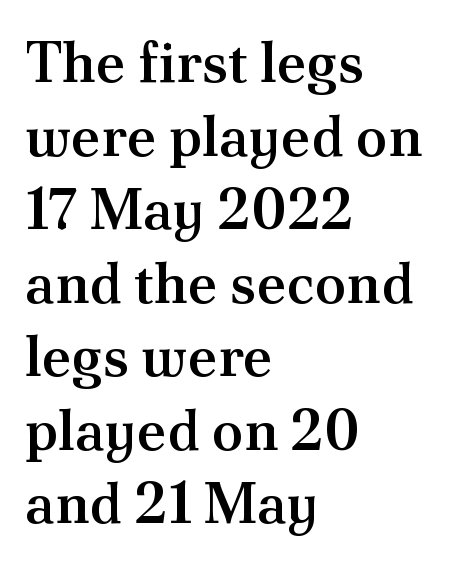
Q: Is the text bold? A: Semi-bold.
Q: Is the text italic (slanted)? A: No, it is upright.
Q: Is the typeface a serif or a sans-serif typeface? A: Serif.
Q: Is the text underlined? A: No.
Q: How is the paragraph aligned? A: Left-aligned.
Q: Is the spacing between letters normal or unusually wide? A: Normal.
Q: Is the spacing between lines tight, normal or loose? A: Normal.
Q: Width (condensed, normal, or wide)? A: Normal.
Q: Stroke contrast? A: Medium.
Q: x-height? A: Small.
Q: Monospaced? A: No.
